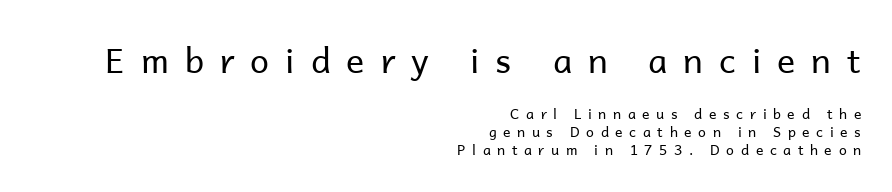
{"serif": "no", "italic": "no", "bold": "no", "weight": "regular", "width": "normal", "stroke_contrast": "low", "x_height": "medium", "monospaced": "no", "underline": "no", "align": "right", "line_spacing": "normal", "line_spacing_ratio": 1.27, "letter_spacing": "wide", "letter_spacing_em": 0.47, "larger_block": "first", "size_ratio": 2.43, "glyph_px": 34}
